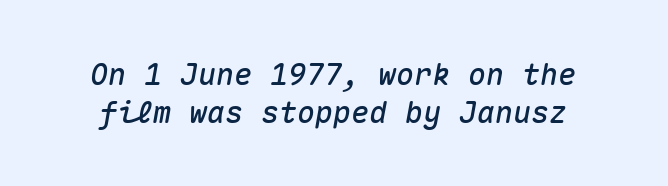
Q: Is the text italic (slanted)? A: Yes, it leans right by about 10 degrees.
Q: Is the text underlined? A: No.
Q: Is the spacing between letters normal or unusually wide? A: Normal.
Q: Is the spacing between lines tight, normal or loose? A: Normal.
Q: Width (condensed, normal, or wide)? A: Normal.
Q: Stroke contrast? A: Medium.
Q: x-height? A: Medium.
Q: Monospaced? A: Yes.
